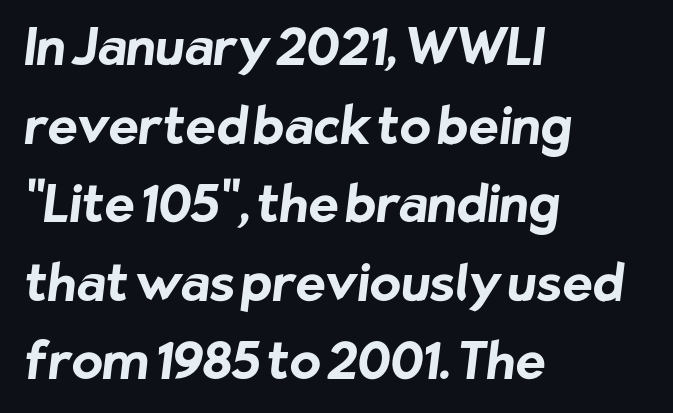
The image shows 51 px bold sans-serif type; set left-aligned, normal line spacing (1.54x), normal letter spacing, not underlined; low stroke contrast and a medium x-height.
